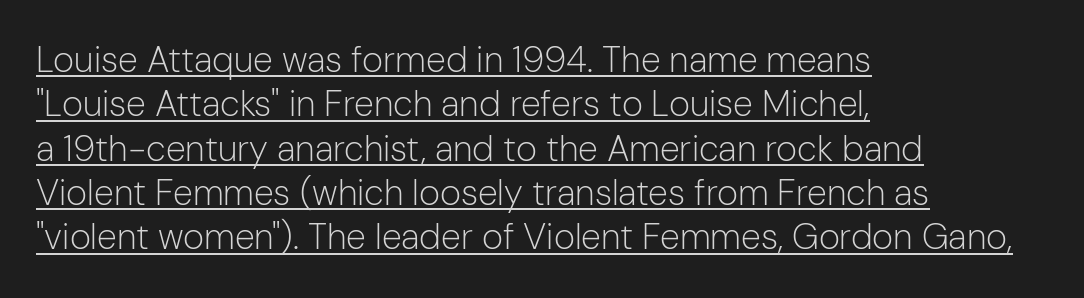
Q: Is the text bold? A: No.
Q: Is the text italic (slanted)? A: No, it is upright.
Q: Is the typeface a serif or a sans-serif typeface? A: Sans-serif.
Q: Is the text underlined? A: Yes.
Q: How is the paragraph aligned? A: Left-aligned.
Q: Is the spacing between letters normal or unusually wide? A: Normal.
Q: Width (condensed, normal, or wide)? A: Normal.
Q: Stroke contrast? A: Low.
Q: x-height? A: Medium.
Q: Monospaced? A: No.
